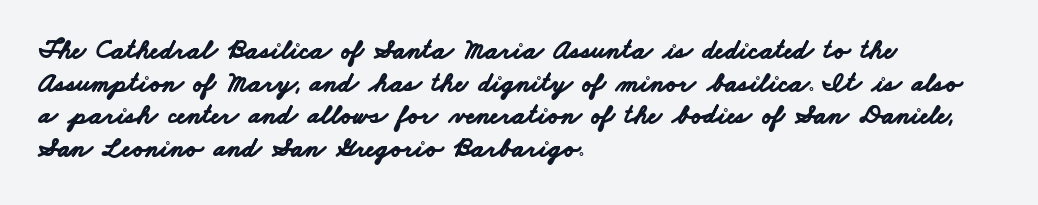
A classic flush-left, rag-right setting is used for this passage. Lines of text with bare space underneath. The horizontal fit of the characters is conventional and even. Strong, thick strokes mark this as bold type.
